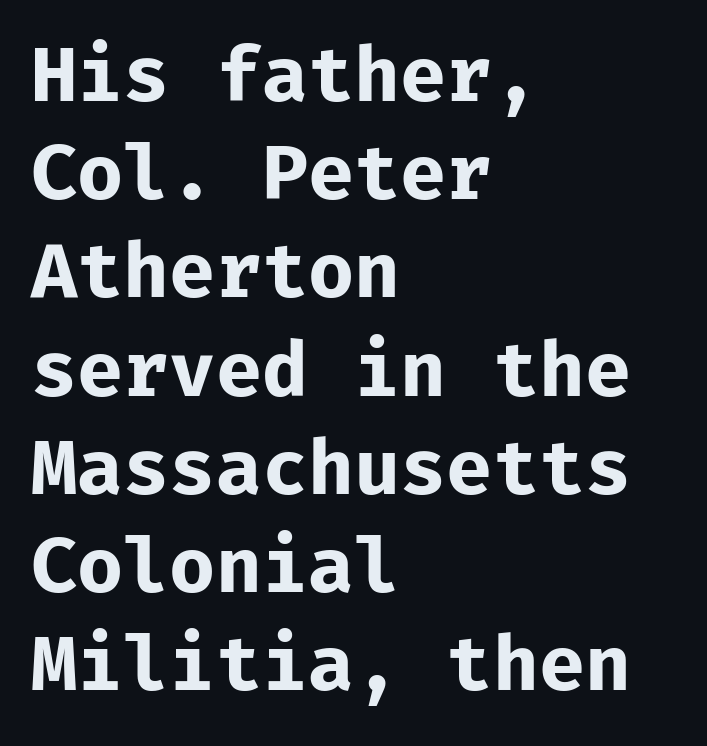
{"serif": "no", "italic": "no", "bold": "yes", "weight": "bold", "width": "normal", "stroke_contrast": "low", "x_height": "medium", "underline": "no", "align": "left", "line_spacing": "normal", "line_spacing_ratio": 1.31, "letter_spacing": "normal", "letter_spacing_em": 0.0, "glyph_px": 75}
